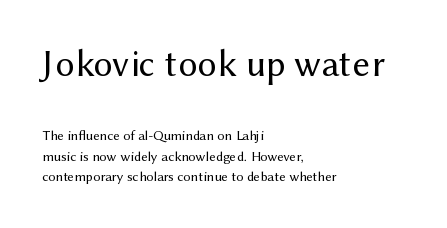
The passage shown is typed in a proportional face where columns would drift. Tall strokes in this sample are plumb rather than angled. Compare the two chunks: the upper has the greater cap height. A student would call this left alignment; a typographer would say flush left, rag right.
